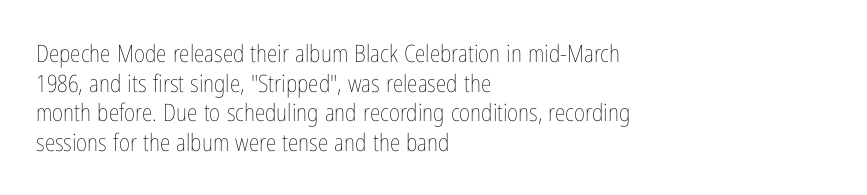
{"italic": "no", "bold": "no", "underline": "no", "align": "left", "line_spacing_ratio": 1.23, "letter_spacing": "normal", "letter_spacing_em": 0.0, "glyph_px": 24}
